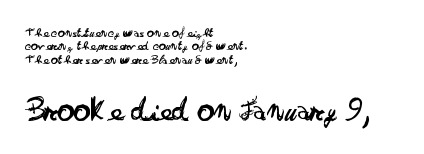
The image shows 34 px regular-weight, wide sans-serif type, upright; set left-aligned, tight line spacing (0.95x), normal letter spacing, not underlined; the second (bottom) block is 2.43x larger; low stroke contrast and a small x-height.
